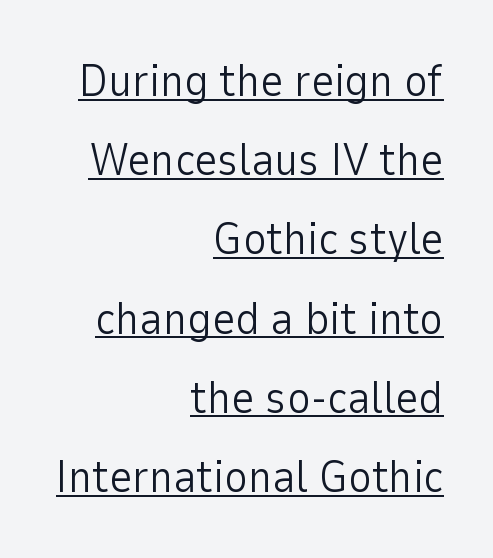
Q: Is the text bold? A: No.
Q: Is the text italic (slanted)? A: No, it is upright.
Q: Is the typeface a serif or a sans-serif typeface? A: Sans-serif.
Q: Is the text underlined? A: Yes.
Q: How is the paragraph aligned? A: Right-aligned.
Q: Is the spacing between letters normal or unusually wide? A: Normal.
Q: Width (condensed, normal, or wide)? A: Normal.
Q: Stroke contrast? A: Low.
Q: x-height? A: Medium.
Q: Monospaced? A: No.
